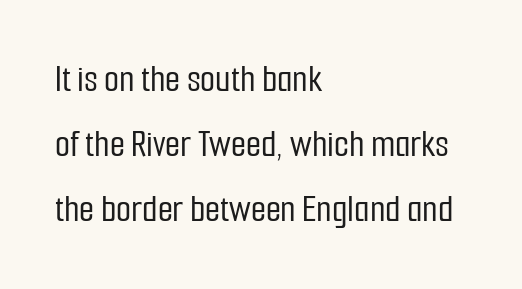
Whoever set this chose a conventional vertical rhythm. Each letter keeps its own natural width here, so spacing adapts to shape. The glyphs in this specimen are sans serif. The face used here is rendered with its standard letterfit. Line beginnings align vertically; line endings do not.
